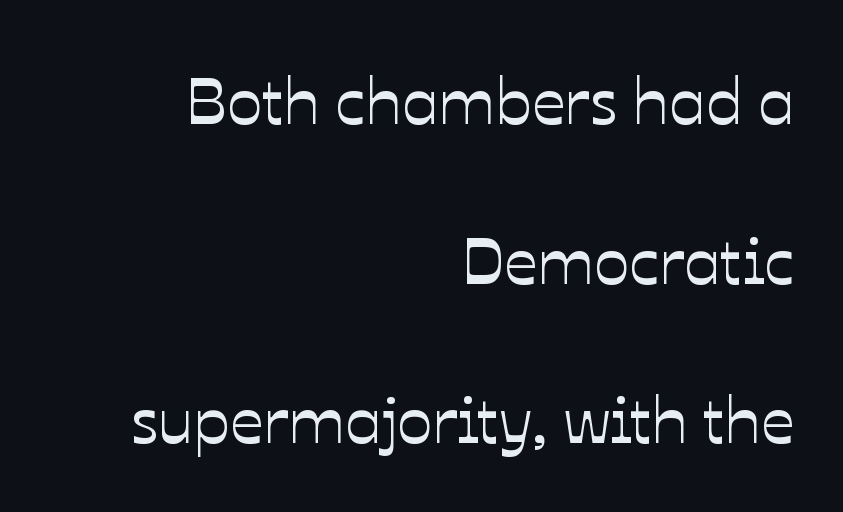
The image shows 66 px text type, upright; set right-aligned, loose line spacing (2.42x), normal letter spacing, not underlined; low stroke contrast and a medium x-height.
